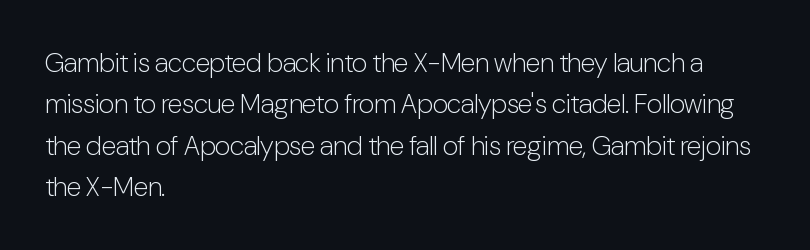
In terms of leading, this rendering sits right in the middle. The lettering stays uniformly vertical, giving the passage a roman look. Decoration check: the copy has no underline. The passage shown is not bold in any degree. How are the letters spaced? Ordinarily, with no added tracking.
